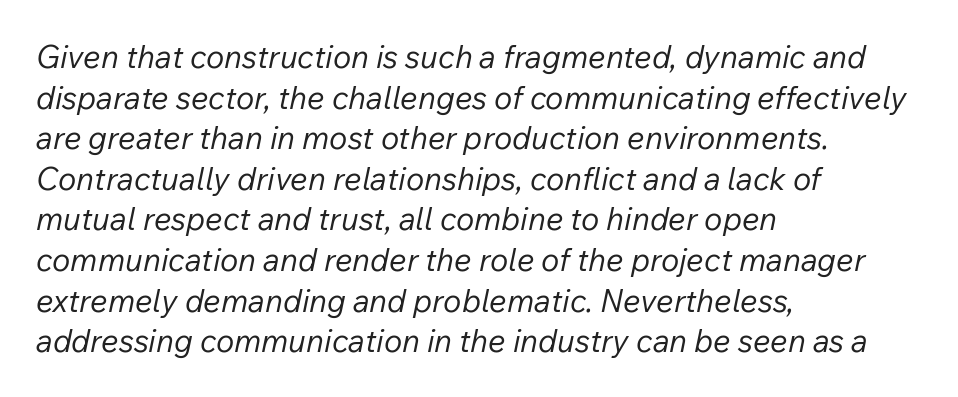
{"italic": "yes", "lean": "right", "slant_degrees": 12, "bold": "no", "weight": "regular", "width": "normal", "stroke_contrast": "low", "x_height": "medium", "monospaced": "no", "underline": "no", "align": "left", "line_spacing": "normal", "line_spacing_ratio": 1.31, "letter_spacing": "normal", "letter_spacing_em": 0.0, "glyph_px": 31}
